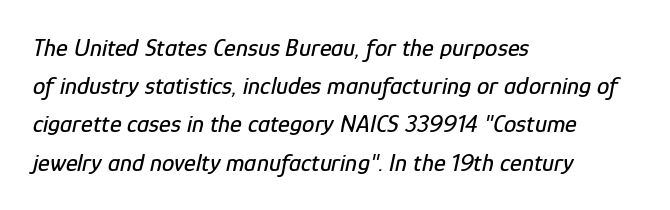
The image shows 25 px text type, italic (leaning right); set left-aligned, normal line spacing (1.53x), normal letter spacing, not underlined.
